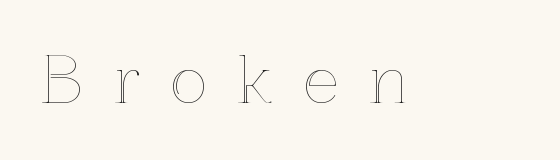
Every stem runs plumb, perpendicular to the baseline. Is the letter spacing exaggerated? Yes — the characters are pushed far apart. The gap between lines stays unmarked. The passage shown is typed in a proportional face where columns would drift.
